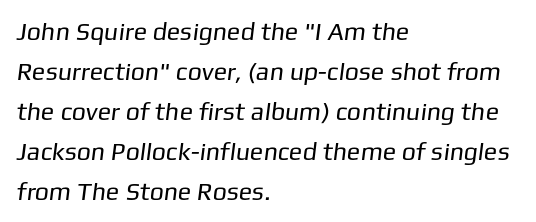
Q: Is the text bold? A: No.
Q: Is the text underlined? A: No.
Q: How is the paragraph aligned? A: Left-aligned.
Q: Is the spacing between letters normal or unusually wide? A: Normal.
Q: Is the spacing between lines tight, normal or loose? A: Normal.
